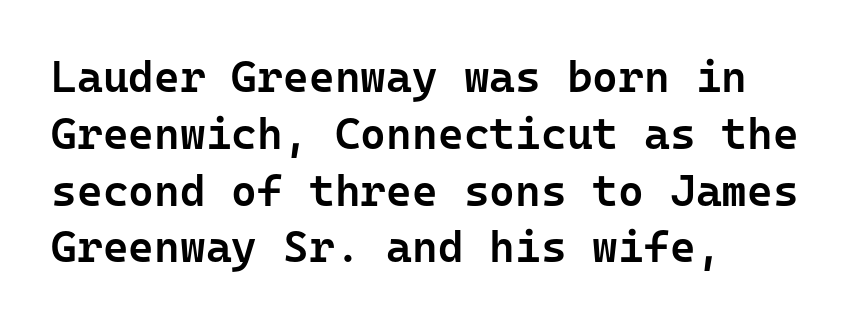
A typesetter would call this monospace, since all characters share one set width. No word sits above an underline. Italic? Not at all — the glyphs are vertical. Summary of vertical rhythm: regular, with standard interline spacing. Short note: letters normally spaced. Horizontal alignment here is leftward, the default for most running prose.
